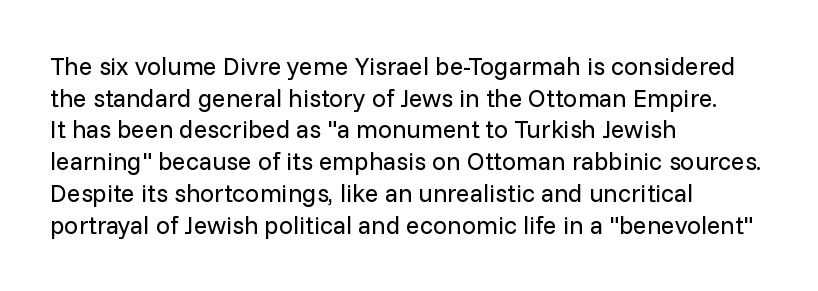
Q: Is the text bold? A: No.
Q: Is the text italic (slanted)? A: No, it is upright.
Q: Is the text underlined? A: No.
Q: How is the paragraph aligned? A: Left-aligned.
Q: Is the spacing between letters normal or unusually wide? A: Normal.
Q: Is the spacing between lines tight, normal or loose? A: Normal.
